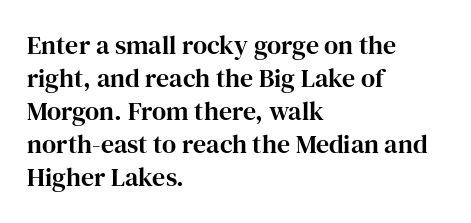
The foot of each line stays bare and open. Leading matches the norm, producing a regular column. The paragraph shown leans on its left margin. The gaps between neighbouring characters are ordinary and unremarkable. Italic? Not at all — the glyphs are vertical.
